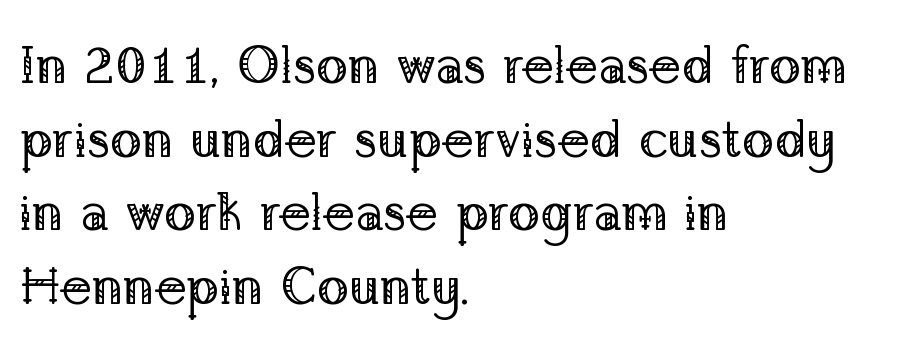
{"serif": "yes", "italic": "no", "bold": "no", "weight": "regular", "width": "normal", "stroke_contrast": "low", "x_height": "medium", "monospaced": "no", "underline": "no", "align": "left", "line_spacing": "normal", "line_spacing_ratio": 1.39, "letter_spacing": "normal", "letter_spacing_em": 0.0, "glyph_px": 53}
